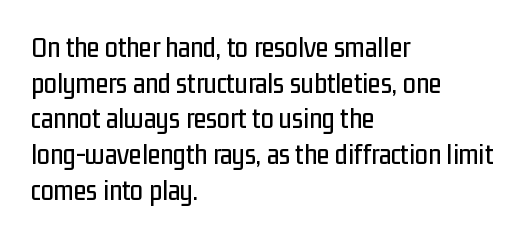
The image shows 29 px condensed sans-serif type, upright; set left-aligned, line spacing 1.23x, normal letter spacing, not underlined; low stroke contrast and a medium x-height.
